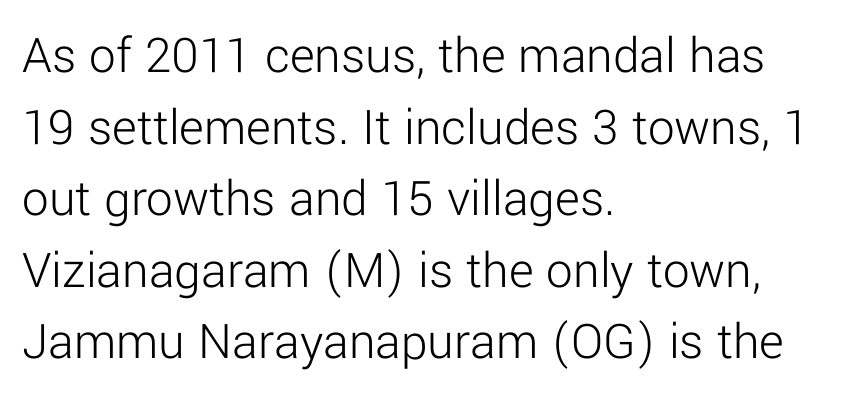
{"serif": "no", "italic": "no", "bold": "no", "weight": "light", "width": "normal", "stroke_contrast": "low", "x_height": "medium", "monospaced": "no", "underline": "no", "align": "left", "line_spacing": "normal", "line_spacing_ratio": 1.35, "letter_spacing": "normal", "letter_spacing_em": 0.0, "glyph_px": 53}
